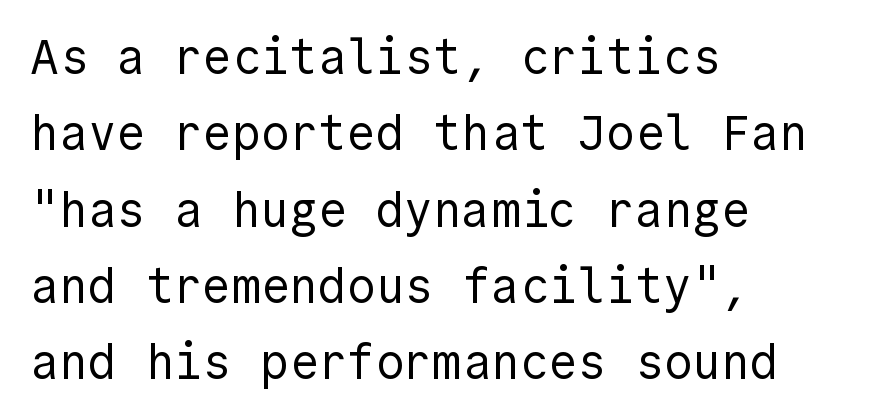
{"serif": "no", "italic": "no", "bold": "no", "weight": "regular", "width": "normal", "x_height": "medium", "underline": "no", "align": "left", "line_spacing": "normal", "line_spacing_ratio": 1.59, "letter_spacing": "normal", "letter_spacing_em": 0.0, "glyph_px": 48}
